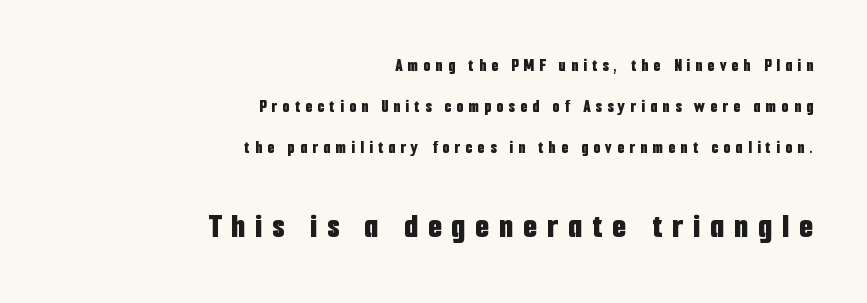
{"serif": "no", "italic": "no", "bold": "yes", "weight": "bold", "width": "condensed", "stroke_contrast": "low", "x_height": "medium", "monospaced": "no", "underline": "no", "align": "right", "line_spacing": "loose", "line_spacing_ratio": 2.28, "letter_spacing": "wide", "letter_spacing_em": 0.29, "larger_block": "second", "size_ratio": 1.94, "glyph_px": 35}
